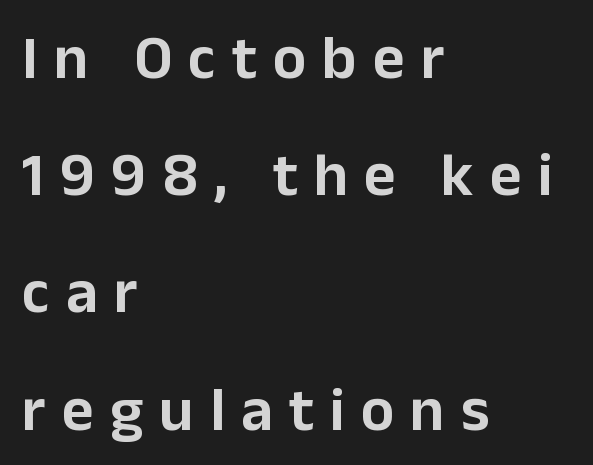
Clear beneath every line of the passage. Visually the block forms a straight wall on the left and a jagged coastline on the right. This sample uses expanded letter spacing, leaving extra air between glyphs. Check where the strokes stop: nothing finishes them off — pure sans. Character widths vary here, with narrow letters taking less room than wide ones.
